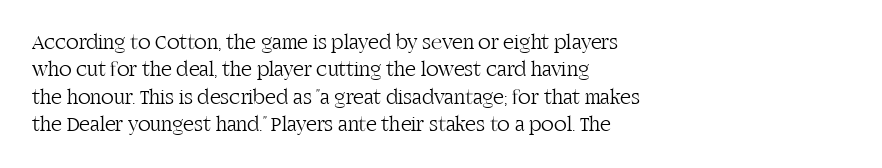
The image shows 21 px text type, upright; set left-aligned, normal line spacing (1.3x), normal letter spacing, not underlined.
